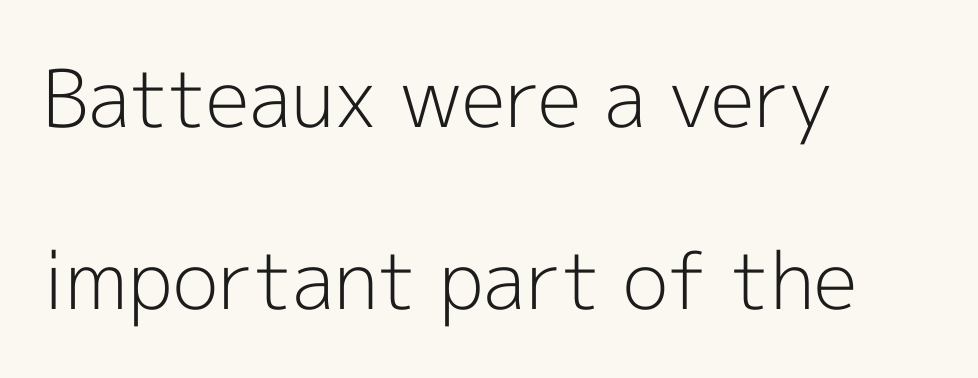
The image shows 79 px light sans-serif type, upright; set left-aligned, loose line spacing (2.31x), normal letter spacing, not underlined; a medium x-height.
